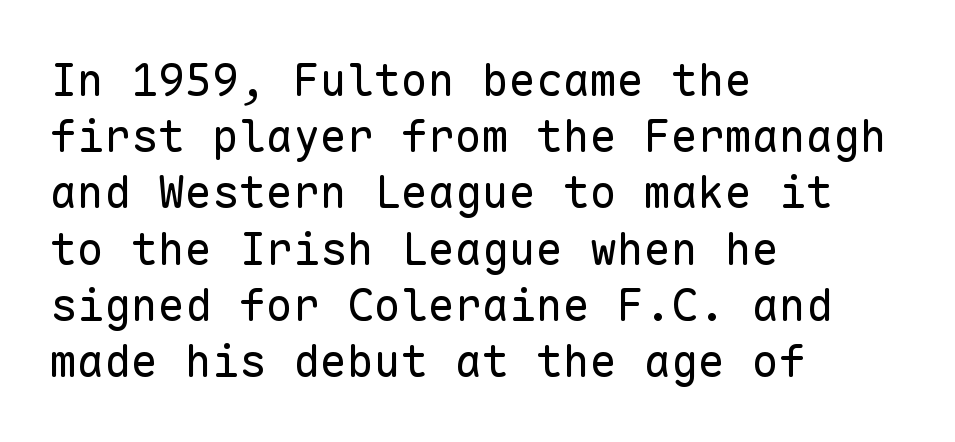
Q: Is the text bold? A: No.
Q: Is the text italic (slanted)? A: No, it is upright.
Q: Is the typeface a serif or a sans-serif typeface? A: Sans-serif.
Q: Is the text underlined? A: No.
Q: How is the paragraph aligned? A: Left-aligned.
Q: Is the spacing between letters normal or unusually wide? A: Normal.
Q: Is the spacing between lines tight, normal or loose? A: Normal.
Q: Width (condensed, normal, or wide)? A: Normal.
Q: Stroke contrast? A: Low.
Q: x-height? A: Medium.
Q: Monospaced? A: Yes.
